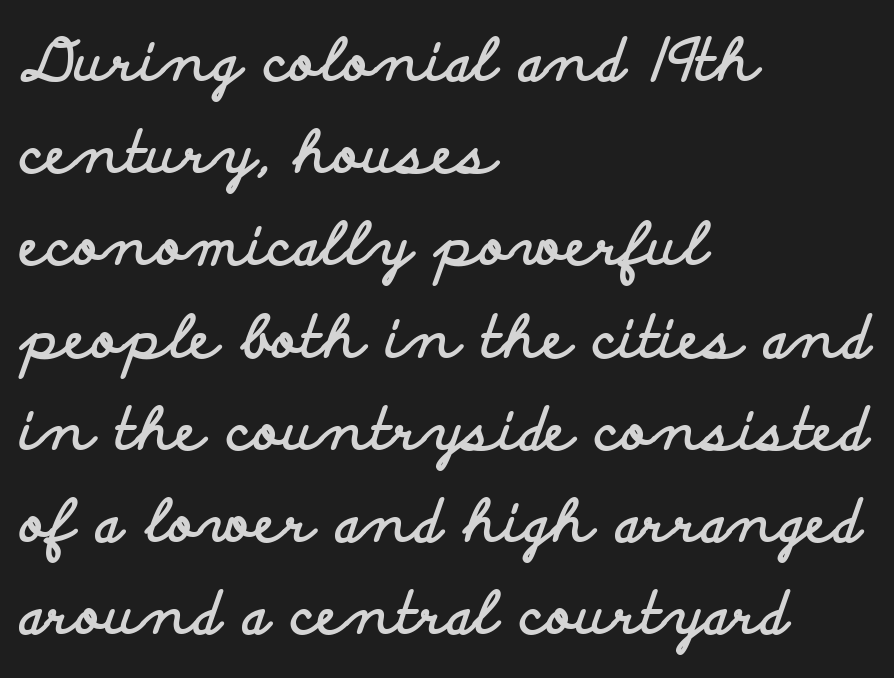
Q: Is the text bold? A: Yes.
Q: Is the text italic (slanted)? A: Yes.
Q: Is the typeface a serif or a sans-serif typeface? A: Sans-serif.
Q: Is the text underlined? A: No.
Q: How is the paragraph aligned? A: Left-aligned.
Q: Is the spacing between letters normal or unusually wide? A: Normal.
Q: Is the spacing between lines tight, normal or loose? A: Normal.
Q: Width (condensed, normal, or wide)? A: Wide.
Q: Stroke contrast? A: Low.
Q: x-height? A: Small.
Q: Monospaced? A: No.
